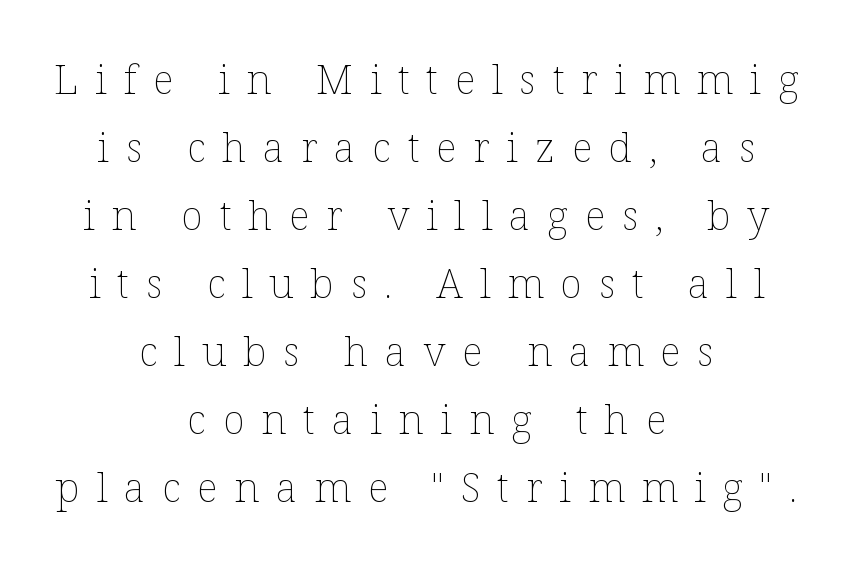
Q: Is the text bold? A: No.
Q: Is the text italic (slanted)? A: No, it is upright.
Q: Is the text underlined? A: No.
Q: How is the paragraph aligned? A: Centered.
Q: Is the spacing between letters normal or unusually wide? A: Unusually wide.
Q: Is the spacing between lines tight, normal or loose? A: Normal.
Q: Width (condensed, normal, or wide)? A: Normal.
Q: Stroke contrast? A: Low.
Q: x-height? A: Medium.
Q: Monospaced? A: No.
